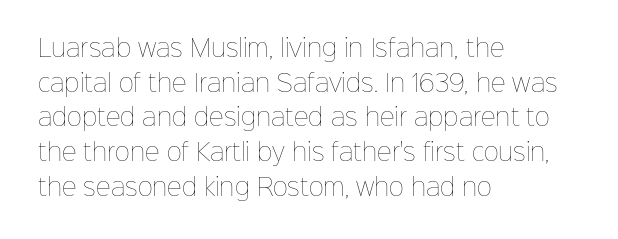
The image shows 23 px text type, upright; set left-aligned, normal line spacing (1.51x), normal letter spacing, not underlined.
